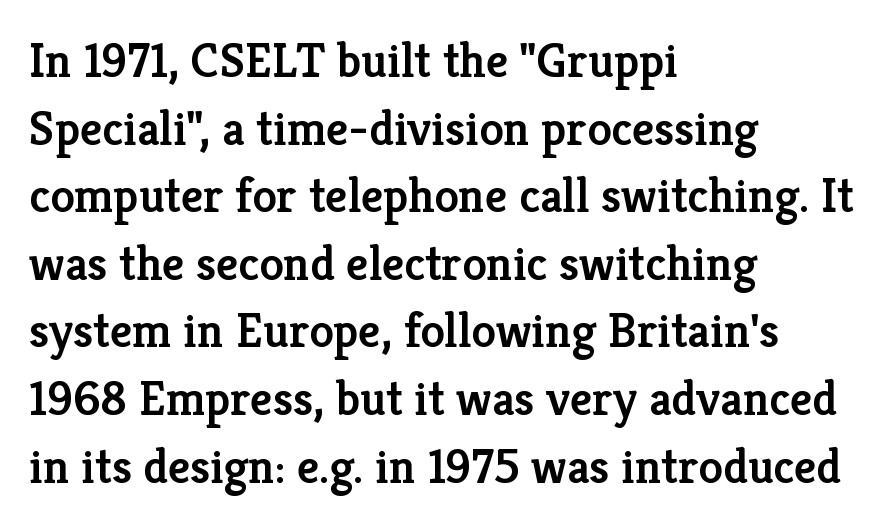
Do the characters align in a grid? No, the font is proportional. A clean baseline with only descenders dipping below it. Every stem runs plumb, perpendicular to the baseline. Reading down the block, your eye returns to a fixed left position each line. The designer went with a serif here, giving each stem small feet. This is moderately heavy type, rendered in semibold.
